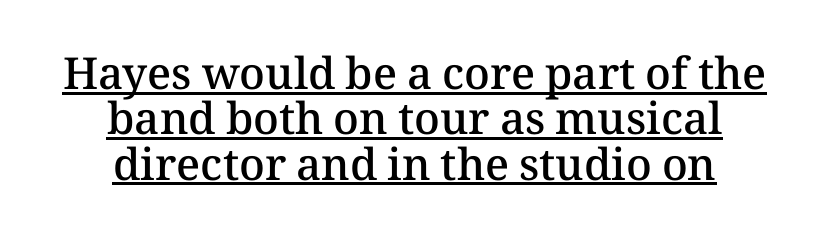
{"italic": "no", "bold": "semi", "weight": "semibold", "width": "normal", "stroke_contrast": "medium", "x_height": "medium", "monospaced": "no", "underline": "yes", "align": "center", "line_spacing": "tight", "line_spacing_ratio": 1.03, "letter_spacing": "normal", "letter_spacing_em": 0.0, "glyph_px": 44}
